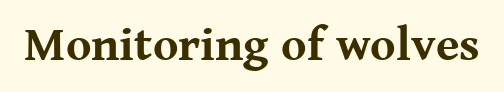
{"serif": "yes", "italic": "no", "bold": "yes", "weight": "bold", "width": "normal", "stroke_contrast": "medium", "x_height": "medium", "monospaced": "no", "underline": "no", "letter_spacing": "normal", "letter_spacing_em": 0.0, "glyph_px": 48}
